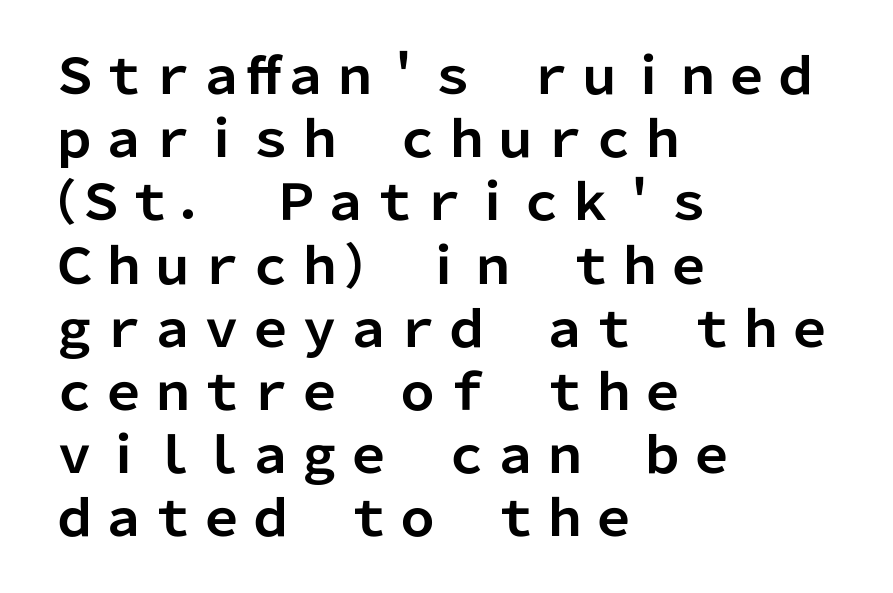
Plain, unruled lines of type. Is this a sans? Yes — the strokes have no serifs. Varying glyph widths throughout — classic text-font behaviour. Here the glyphs are tracked normally, forming tight word shapes. Alignment: flush left.
